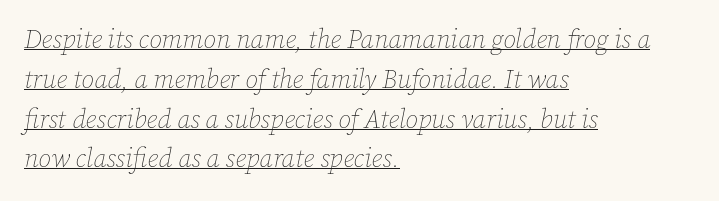
The image shows 26 px text type, italic (leaning right); set left-aligned, normal line spacing (1.53x), normal letter spacing, underlined.
